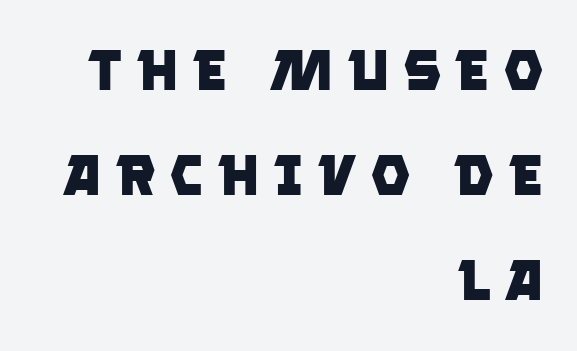
This is heavy type, rendered in bold. Line endings align vertically; line beginnings do not. The rendering uses natural spacing where letterforms have individual widths. The characters display no serif detailing; their extremities are plain.
